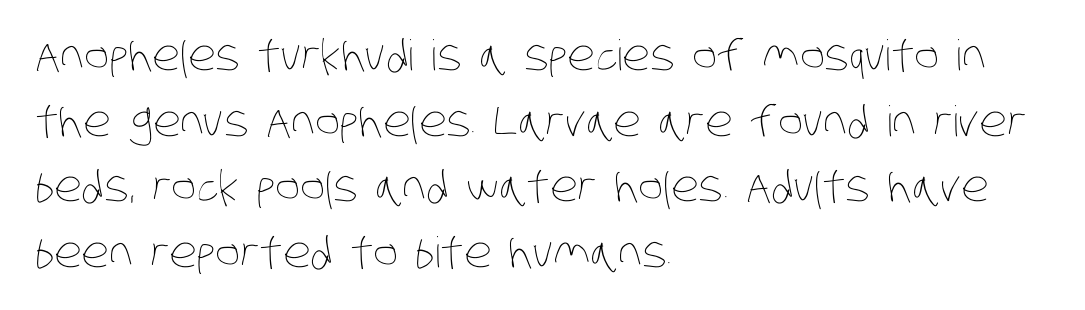
If you measured baseline to baseline, you'd find a middling distance. Short note: letters normally spaced. You could not count columns in this text — the font is proportionally spaced. The rendering anchors every line to the left-hand side. The letterforms sit at book weight or below. The gap between lines stays unmarked.
